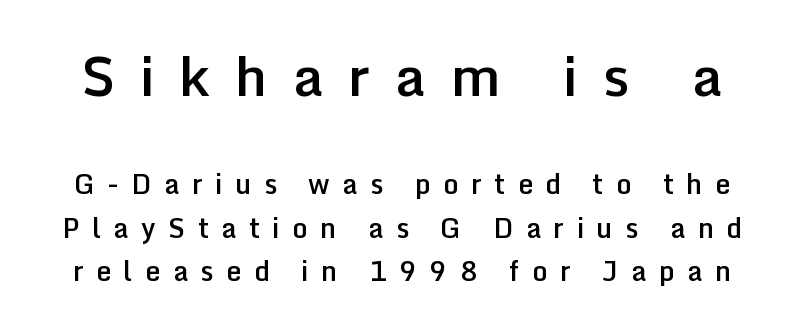
Typesetter's note — upper block bumped up in size, lower block left smaller. The space beneath each line is pristine and unruled. Character widths vary here, with narrow letters taking less room than wide ones. Observe the wide spacing: letters keep a clear distance from each other.
